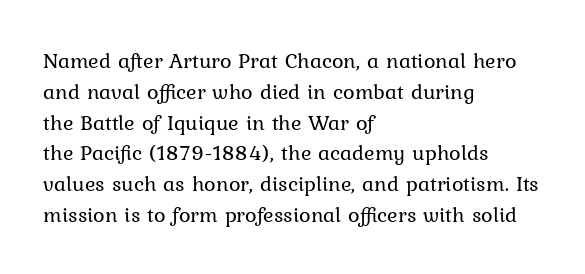
The image shows 22 px text type, upright; set left-aligned, normal line spacing (1.4x), normal letter spacing, not underlined.
